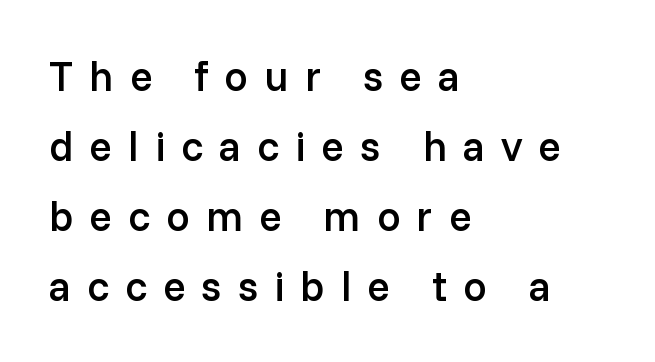
The image shows 42 px semibold sans-serif type, upright; set left-aligned, normal line spacing (1.67x), unusually wide letter spacing (+0.38 em), not underlined; low stroke contrast and a medium x-height.
